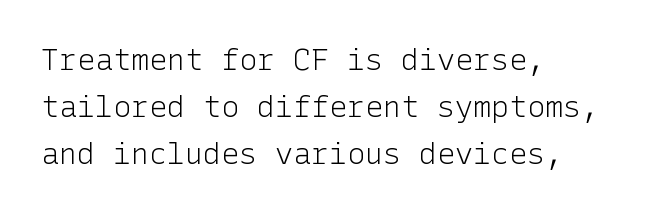
Descenders hang freely into open space. The letters carry no serifs — their stems end cleanly without finishing strokes. Spacing between characters is what you'd get straight out of the box. The letters stand upright; this is a roman face.
